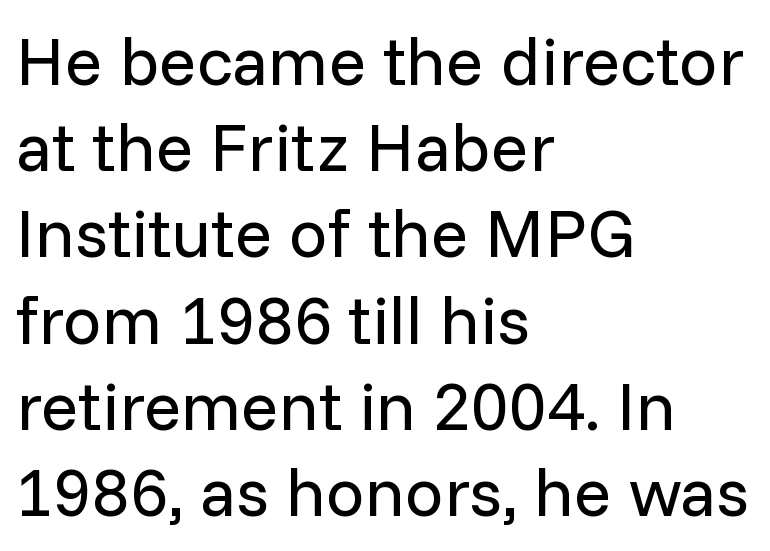
Q: Is the text bold? A: No.
Q: Is the text italic (slanted)? A: No, it is upright.
Q: Is the typeface a serif or a sans-serif typeface? A: Sans-serif.
Q: Is the text underlined? A: No.
Q: How is the paragraph aligned? A: Left-aligned.
Q: Is the spacing between letters normal or unusually wide? A: Normal.
Q: Is the spacing between lines tight, normal or loose? A: Normal.
Q: Width (condensed, normal, or wide)? A: Normal.
Q: Stroke contrast? A: Low.
Q: x-height? A: Medium.
Q: Monospaced? A: No.
